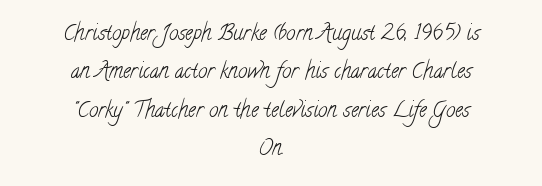
Bold? No — there's no thickening of the strokes. Descender tails drop into unmarked territory. You could call the tracking neutral — neither tight nor loose. Does the copy run flush right? No — it is centered line by line.
